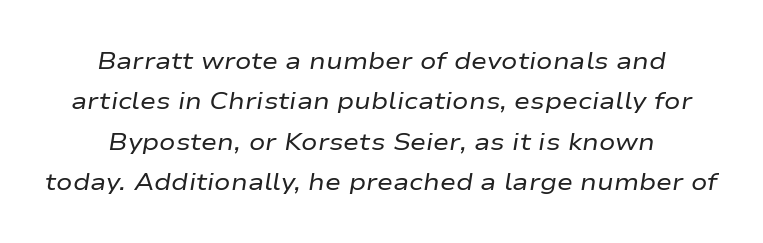
The image shows 24 px text type, italic (leaning right); set centered, normal line spacing (1.68x), normal letter spacing, not underlined.
